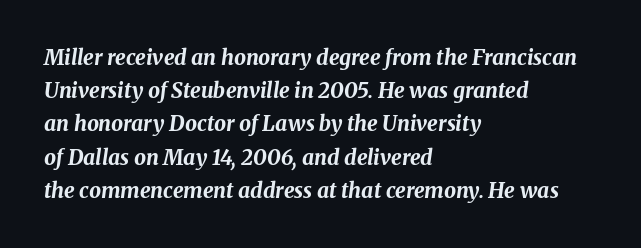
Q: Is the text bold? A: Yes.
Q: Is the text italic (slanted)? A: Yes, it leans right by about 8 degrees.
Q: Is the text underlined? A: No.
Q: How is the paragraph aligned? A: Left-aligned.
Q: Is the spacing between letters normal or unusually wide? A: Normal.
Q: Is the spacing between lines tight, normal or loose? A: Normal.
